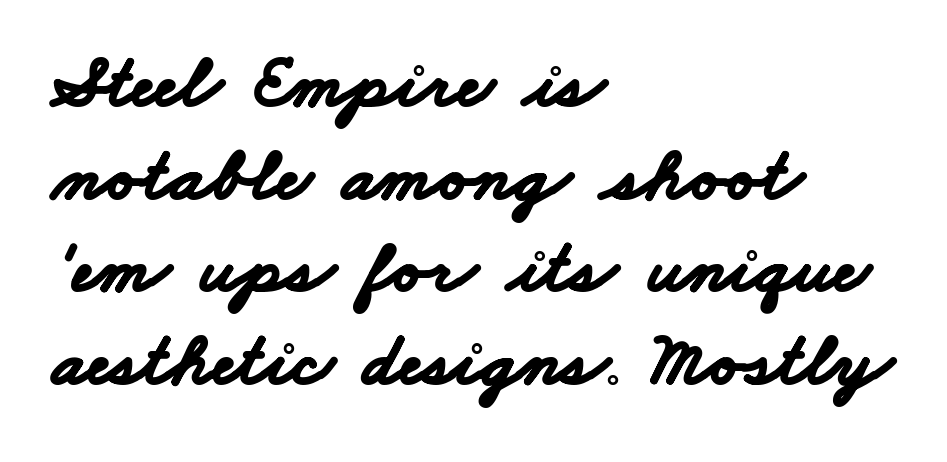
{"serif": "no", "bold": "yes", "weight": "bold", "width": "wide", "stroke_contrast": "low", "x_height": "small", "monospaced": "no", "underline": "no", "align": "left", "line_spacing_ratio": 1.22, "letter_spacing": "normal", "letter_spacing_em": 0.0, "glyph_px": 76}
